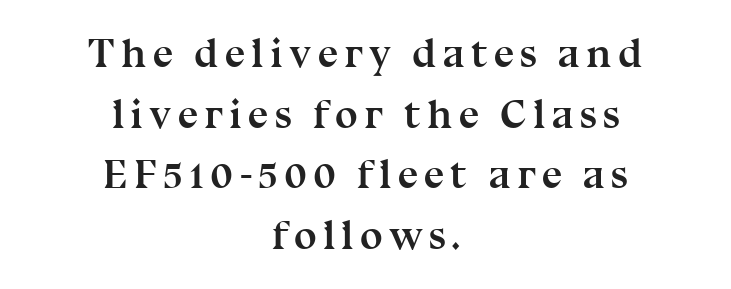
Q: Is the text bold? A: Yes.
Q: Is the text italic (slanted)? A: No, it is upright.
Q: Is the typeface a serif or a sans-serif typeface? A: Serif.
Q: Is the text underlined? A: No.
Q: How is the paragraph aligned? A: Centered.
Q: Is the spacing between lines tight, normal or loose? A: Normal.
Q: Width (condensed, normal, or wide)? A: Normal.
Q: Stroke contrast? A: Medium.
Q: x-height? A: Medium.
Q: Monospaced? A: No.
